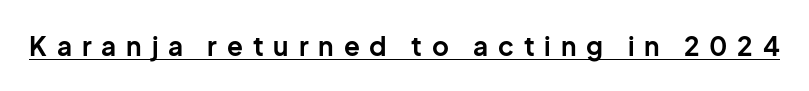
Q: Is the text bold? A: Yes.
Q: Is the text italic (slanted)? A: No, it is upright.
Q: Is the text underlined? A: Yes.
Q: Is the spacing between letters normal or unusually wide? A: Unusually wide.
